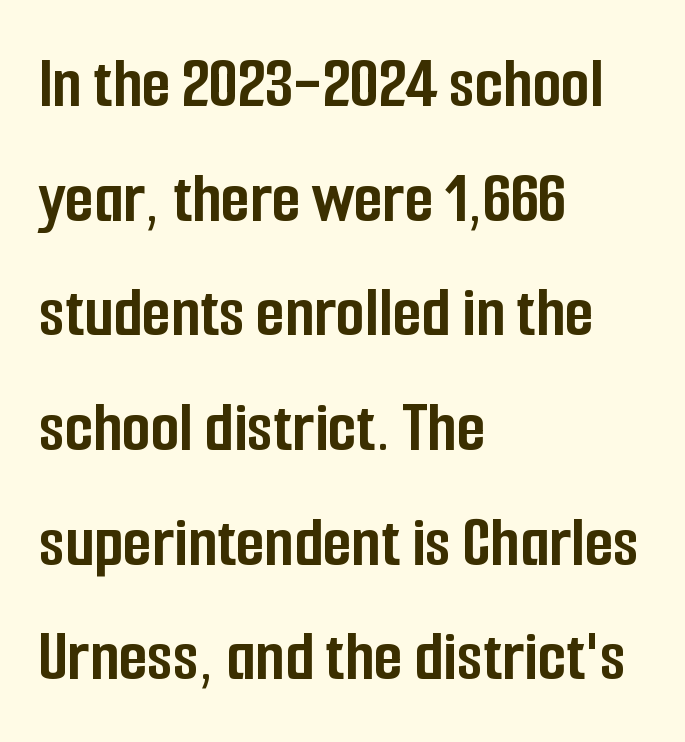
Q: Is the text bold? A: Yes.
Q: Is the text italic (slanted)? A: No, it is upright.
Q: Is the typeface a serif or a sans-serif typeface? A: Sans-serif.
Q: Is the text underlined? A: No.
Q: How is the paragraph aligned? A: Left-aligned.
Q: Is the spacing between letters normal or unusually wide? A: Normal.
Q: Is the spacing between lines tight, normal or loose? A: Normal.
Q: Width (condensed, normal, or wide)? A: Condensed.
Q: Stroke contrast? A: Low.
Q: x-height? A: Medium.
Q: Monospaced? A: No.
